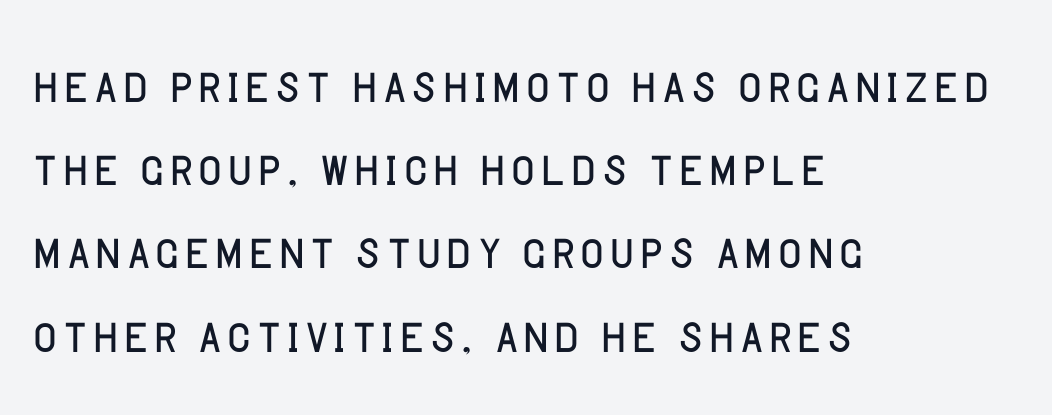
{"serif": "no", "italic": "no", "bold": "no", "weight": "light", "width": "normal", "stroke_contrast": "low", "x_height": "large", "monospaced": "no", "underline": "no", "align": "left", "line_spacing": "normal", "line_spacing_ratio": 1.28, "letter_spacing": "normal", "letter_spacing_em": 0.0, "glyph_px": 65}
